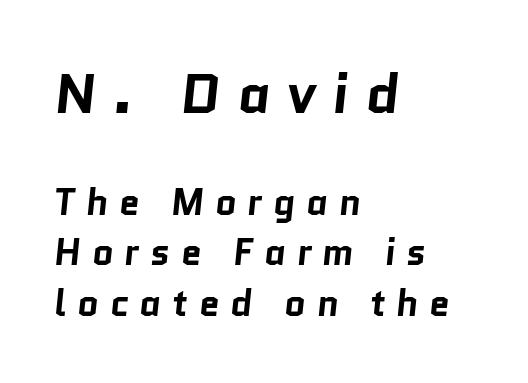
{"serif": "no", "bold": "yes", "weight": "bold", "width": "normal", "stroke_contrast": "low", "x_height": "medium", "monospaced": "no", "underline": "no", "align": "left", "line_spacing": "normal", "line_spacing_ratio": 1.37, "letter_spacing": "wide", "letter_spacing_em": 0.29, "larger_block": "first", "size_ratio": 1.51, "glyph_px": 56}
